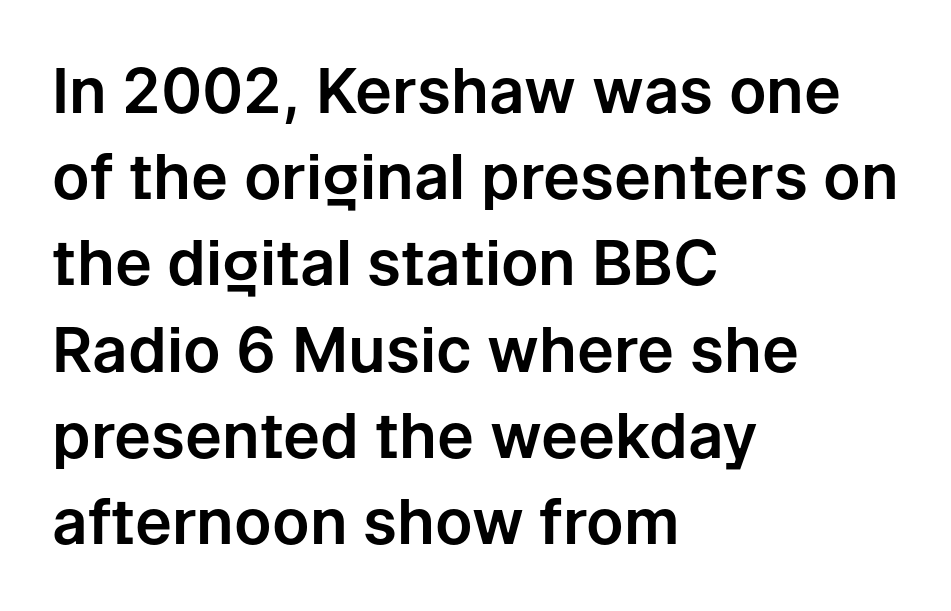
{"serif": "no", "italic": "no", "width": "normal", "stroke_contrast": "low", "x_height": "medium", "monospaced": "no", "underline": "no", "align": "left", "line_spacing": "normal", "line_spacing_ratio": 1.39, "letter_spacing": "normal", "letter_spacing_em": 0.0, "glyph_px": 62}
